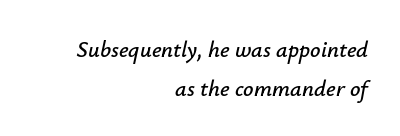
Every row of glyphs terminates at an identical x-position on the right. A bare baseline throughout the passage. Letter spacing: default. Looking at the ascenders, they clearly lean.
